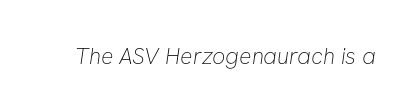
{"bold": "no", "underline": "no", "letter_spacing": "normal", "letter_spacing_em": 0.0, "glyph_px": 23}
